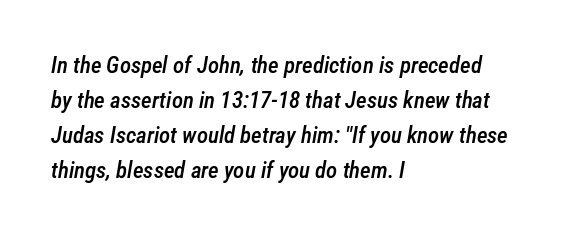
Line starts are locked; line ends wander. This rendering features lettering with no underline. Looking at the ascenders, they clearly lean. The face used here is rendered with its standard letterfit. Caption: semibold face, moderately heavy strokes. The vertical gap from one line to the next is medium.
